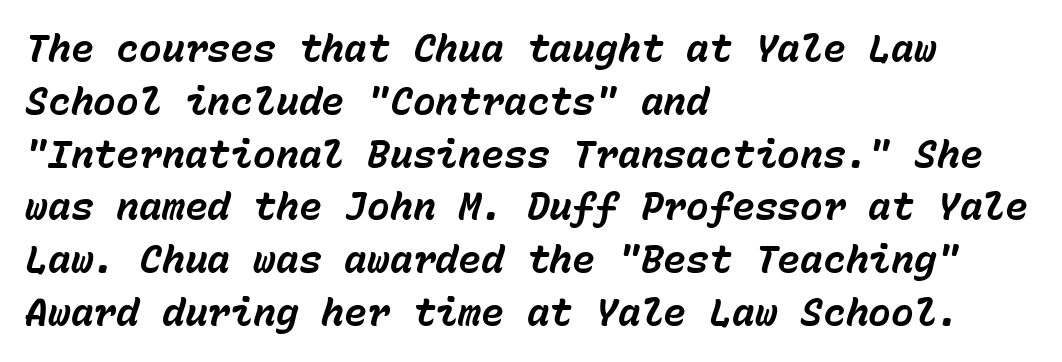
{"italic": "yes", "lean": "right", "slant_degrees": 15, "bold": "yes", "weight": "bold", "width": "normal", "stroke_contrast": "low", "x_height": "medium", "monospaced": "yes", "underline": "no", "align": "left", "line_spacing": "normal", "line_spacing_ratio": 1.39, "letter_spacing": "normal", "letter_spacing_em": 0.0, "glyph_px": 38}
